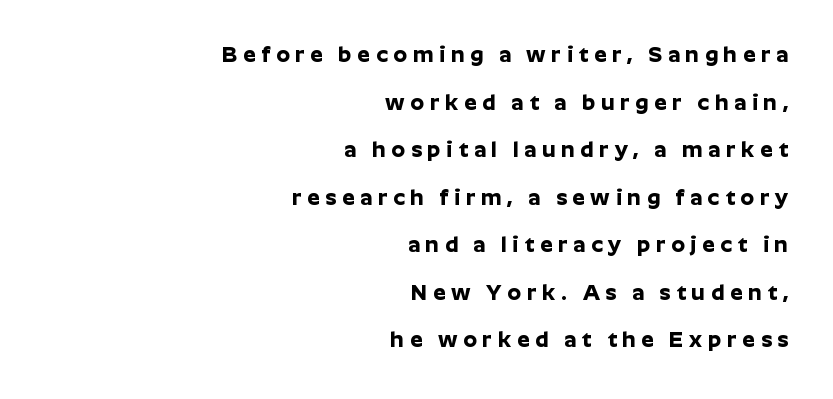
{"italic": "no", "bold": "yes", "underline": "no", "align": "right", "line_spacing": "loose", "line_spacing_ratio": 2.16, "letter_spacing": "wide", "letter_spacing_em": 0.26, "glyph_px": 22}
